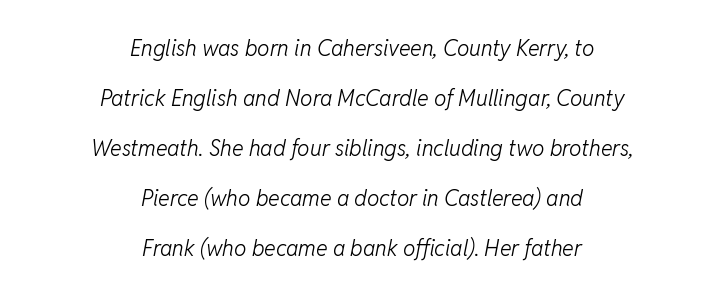
Q: Is the text bold? A: No.
Q: Is the text italic (slanted)? A: Yes, it leans right by about 11 degrees.
Q: Is the text underlined? A: No.
Q: How is the paragraph aligned? A: Centered.
Q: Is the spacing between letters normal or unusually wide? A: Normal.
Q: Is the spacing between lines tight, normal or loose? A: Loose.
